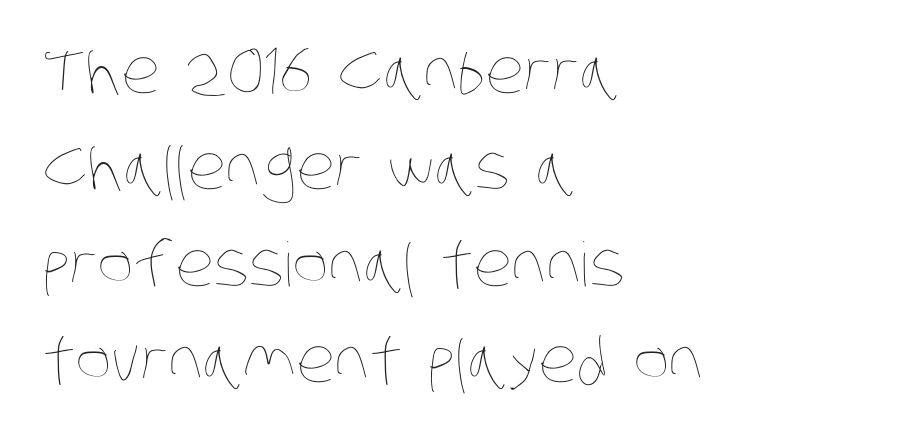
The block of text has a typical density, with ordinary space between rows. The specimen omits any rule beneath the text block's lines. The typeface has the unassuming heft of standard copy or less. The paragraph has a hard left edge and a soft right edge. The passage shown is typed in a proportional face where columns would drift. How are the letters spaced? Ordinarily, with no added tracking.
